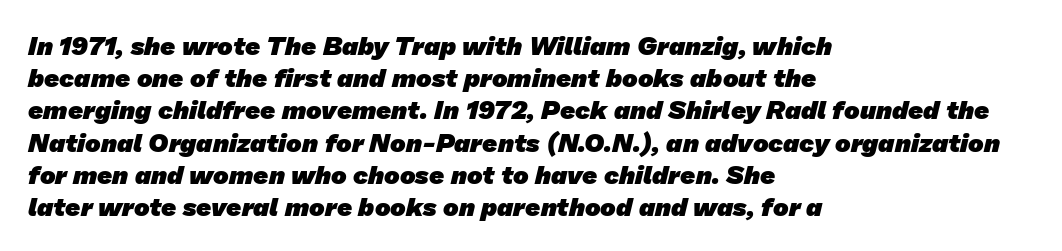
The image shows 26 px bold type; set left-aligned, line spacing 1.24x, normal letter spacing, not underlined.
